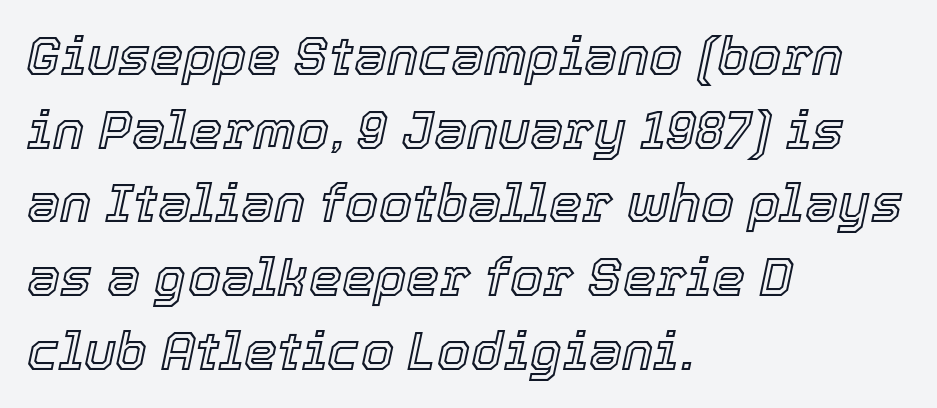
The image shows 53 px text type, italic (leaning right); set left-aligned, normal line spacing (1.39x), normal letter spacing, not underlined; a medium x-height.
